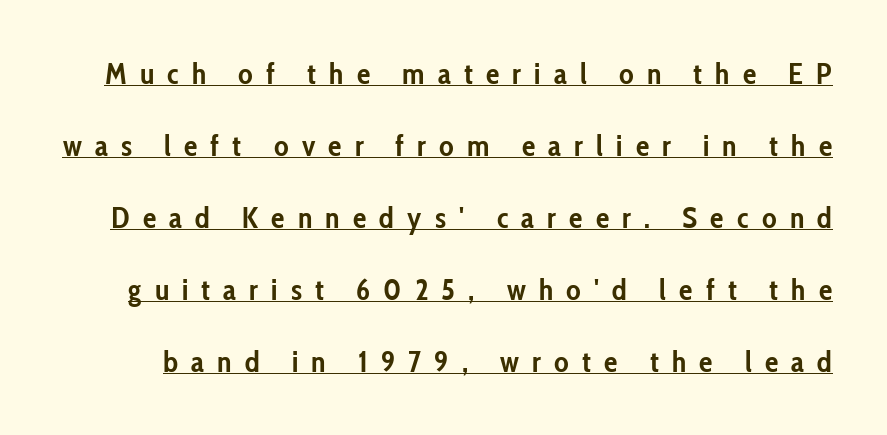
Q: Is the text bold? A: Yes.
Q: Is the text italic (slanted)? A: No, it is upright.
Q: Is the typeface a serif or a sans-serif typeface? A: Sans-serif.
Q: Is the text underlined? A: Yes.
Q: Is the spacing between letters normal or unusually wide? A: Unusually wide.
Q: Is the spacing between lines tight, normal or loose? A: Loose.
Q: Width (condensed, normal, or wide)? A: Condensed.
Q: Stroke contrast? A: Low.
Q: x-height? A: Medium.
Q: Monospaced? A: No.
